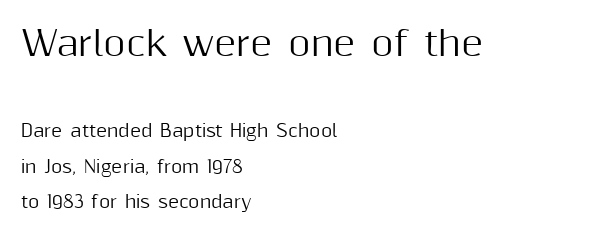
The baseline area is clear. If you measured baseline to baseline, you'd find a long distance. The rendering keeps characters at their native spacing. Note the varied advance widths — an 'i' is clearly narrower than an 'm'. Line beginnings align vertically; line endings do not.
